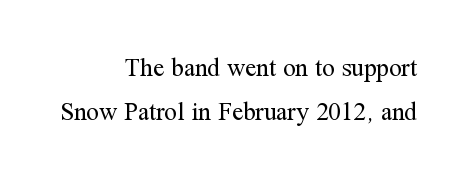
{"italic": "no", "bold": "no", "underline": "no", "align": "right", "line_spacing_ratio": 1.78, "letter_spacing": "normal", "letter_spacing_em": 0.0, "glyph_px": 25}
